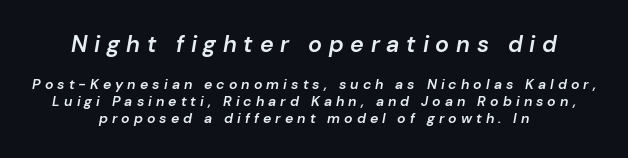
The letters are slanted; this is an italic face. The sample has been set in demibold, a notch under bold. In terms of letterspacing, this is a distinctly airy, spread setting. Each line is balanced around a shared central axis. Does the bottom block carry the larger type? No, the top block does.
